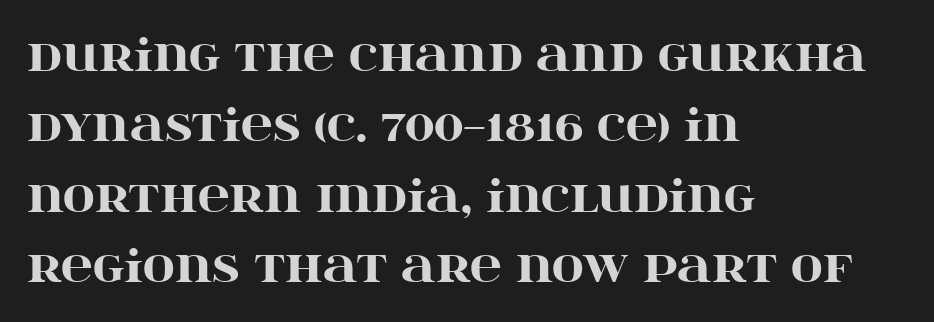
The image shows 44 px heavy, wide serif type, upright; set left-aligned, normal line spacing (1.6x), normal letter spacing, not underlined; high stroke contrast and a large x-height.
